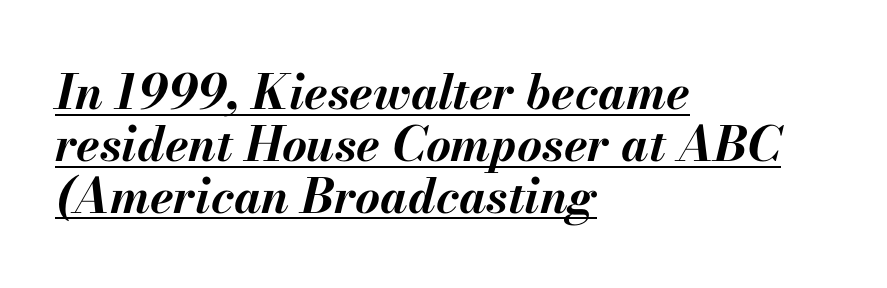
The axis of the letterforms is tilted away from vertical. Horizontal bands of white between lines are thin slivers. The glyphs have the mass of a bold cut. Compared with undecorated copy, this sample adds a rule below the words. Default kerning and tracking; the words read as compact shapes.
